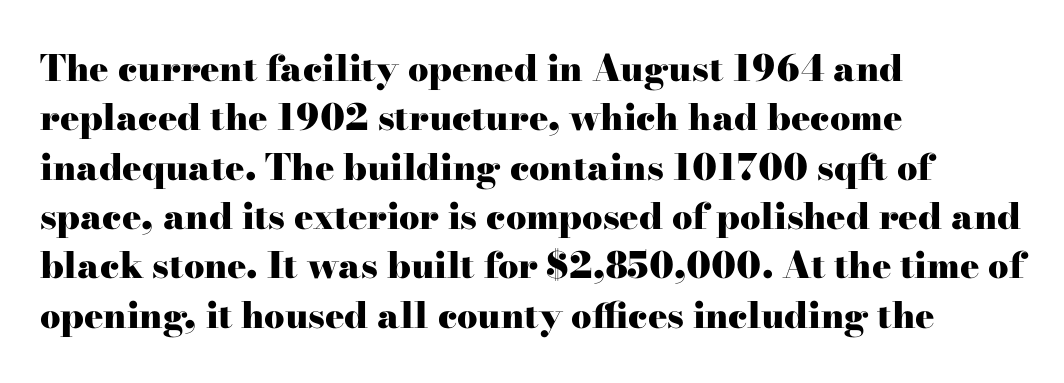
Where is the straight margin? On the left. Note the varied advance widths — an 'i' is clearly narrower than an 'm'. Stroke thickness is high; the sample reads as a true bold. Successive baselines arrive at the customary interval. A typesetter would label this face a serif.
